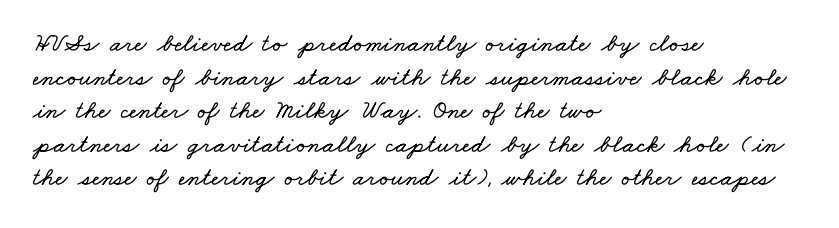
{"underline": "no", "align": "left", "line_spacing": "normal", "line_spacing_ratio": 1.29, "letter_spacing": "normal", "letter_spacing_em": 0.0, "glyph_px": 26}
